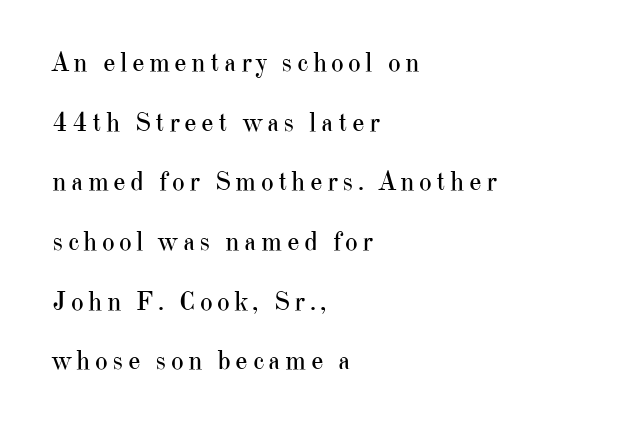
The paragraph shown leans on its left margin. Is this a heavy cut? Hardly; it is regular or lighter. Compared with typical paragraphs, the rows here are farther apart. A bare baseline throughout the passage. These lines were composed using upright roman letters.
